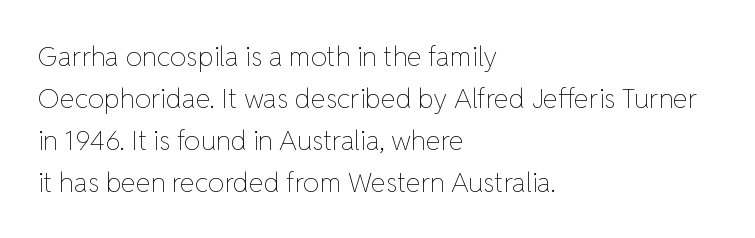
Anything drawn beneath the words? Only blank space. Each word holds together tightly as a unit, with standard inter-letter gaps. Each stroke keeps to a modest, everyday thickness or less. Normally led — the rows are evenly, conventionally spaced. In CSS terms this would be text-align: left. Does the lettering tilt? It doesn't — this is upright.
